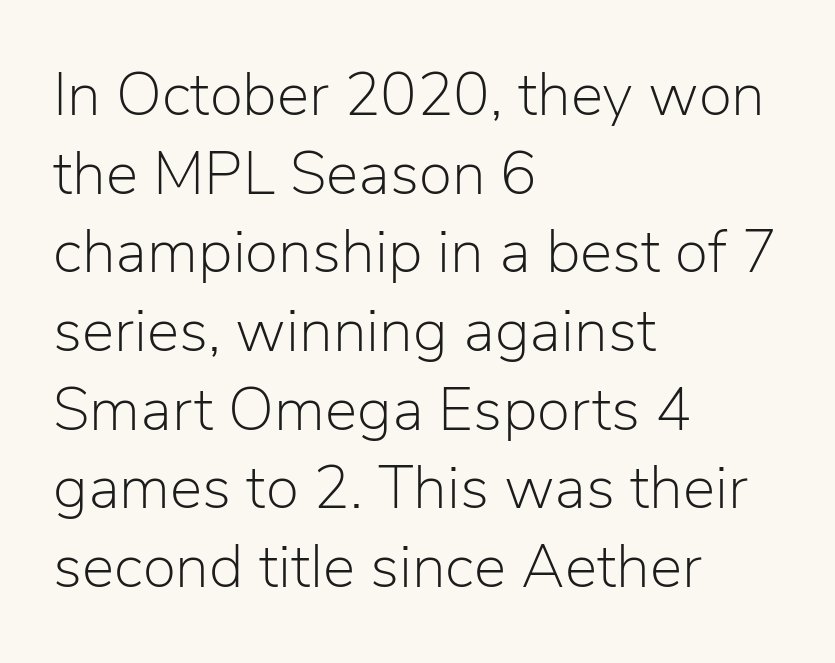
Q: Is the text bold? A: No.
Q: Is the text italic (slanted)? A: No, it is upright.
Q: Is the typeface a serif or a sans-serif typeface? A: Sans-serif.
Q: Is the text underlined? A: No.
Q: How is the paragraph aligned? A: Left-aligned.
Q: Is the spacing between letters normal or unusually wide? A: Normal.
Q: Is the spacing between lines tight, normal or loose? A: Normal.
Q: Width (condensed, normal, or wide)? A: Normal.
Q: Stroke contrast? A: Low.
Q: x-height? A: Medium.
Q: Monospaced? A: No.
